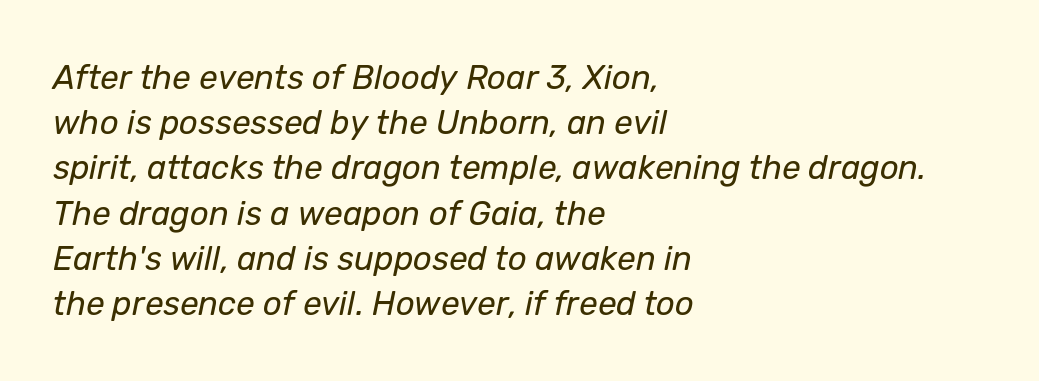
Q: Is the text bold? A: No.
Q: Is the text italic (slanted)? A: Yes, it leans right by about 12 degrees.
Q: Is the text underlined? A: No.
Q: How is the paragraph aligned? A: Left-aligned.
Q: Is the spacing between letters normal or unusually wide? A: Normal.
Q: Is the spacing between lines tight, normal or loose? A: Normal.
Q: Width (condensed, normal, or wide)? A: Normal.
Q: Stroke contrast? A: Low.
Q: x-height? A: Medium.
Q: Monospaced? A: No.
